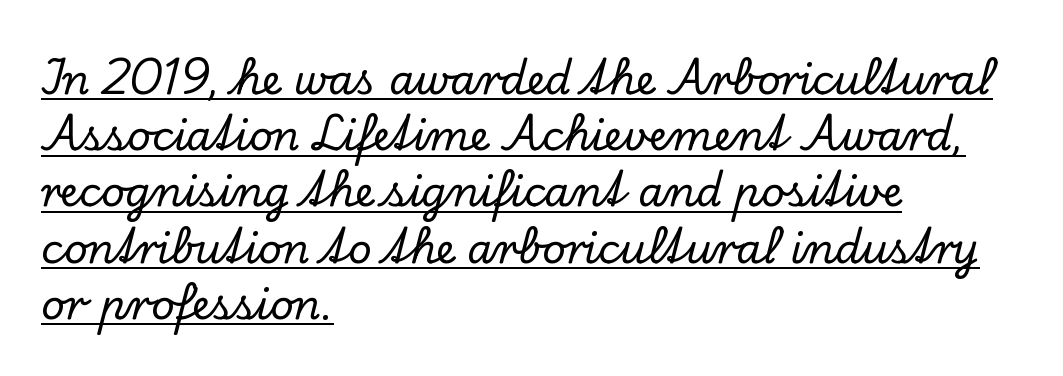
The image shows 41 px serif type; set left-aligned, normal line spacing (1.37x), normal letter spacing, underlined; low stroke contrast and a small x-height.
